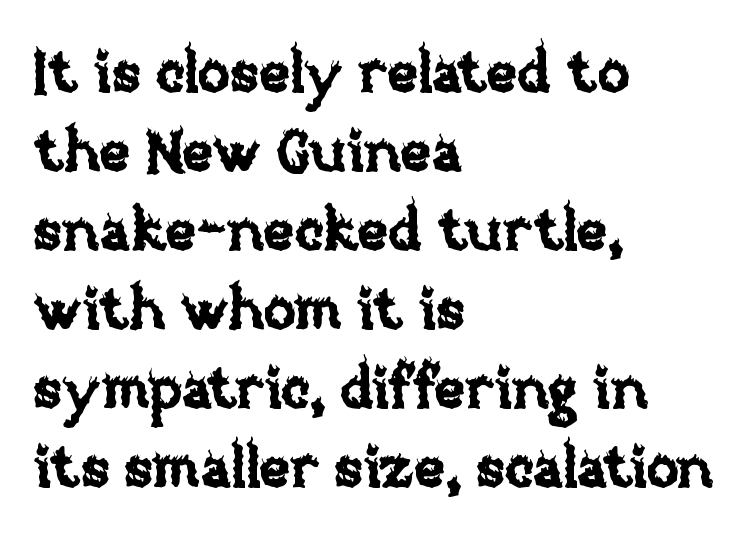
Is the letter spacing exaggerated? No — it looks like the ordinary default. Proportional: the letters do not fall into vertical columns. The font's upright variant was chosen for this text. Rows of type keep a routine distance in the vertical direction.
